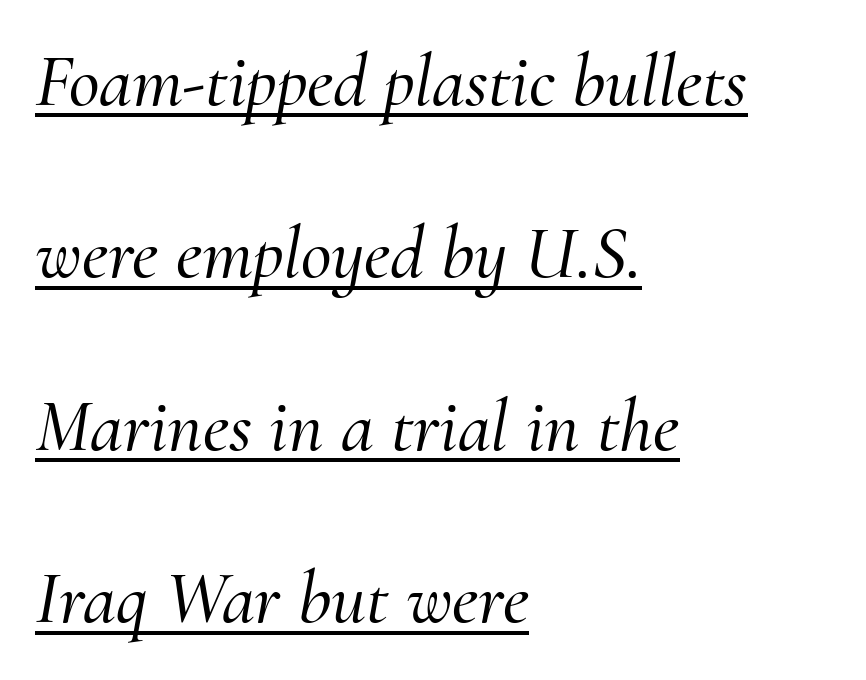
The typesetter chose a ragged-right arrangement here. Looks like someone drew a line under every word here. The glyphs in this specimen are seriffed. What stands out about the letter spacing? Nothing — it is the standard amount. There's an unmistakable incline to the writing here.
